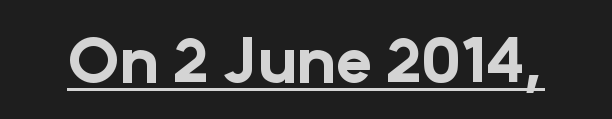
Q: Is the text bold? A: Yes.
Q: Is the text italic (slanted)? A: No, it is upright.
Q: Is the typeface a serif or a sans-serif typeface? A: Sans-serif.
Q: Is the text underlined? A: Yes.
Q: Is the spacing between letters normal or unusually wide? A: Normal.
Q: Width (condensed, normal, or wide)? A: Normal.
Q: Stroke contrast? A: Low.
Q: x-height? A: Medium.
Q: Monospaced? A: No.
